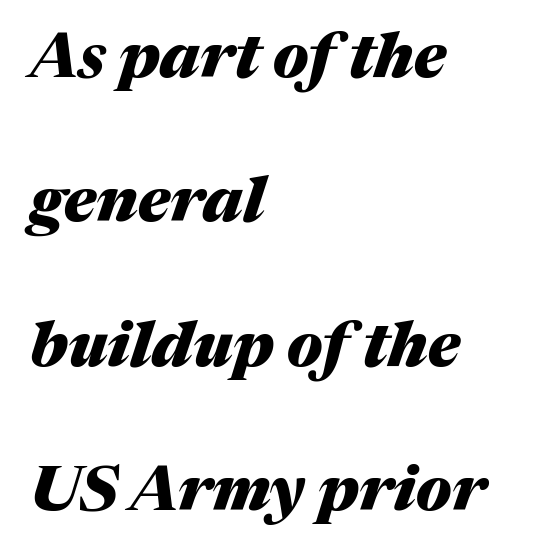
Q: Is the text bold? A: Yes.
Q: Is the text italic (slanted)? A: Yes, it leans right by about 17 degrees.
Q: Is the text underlined? A: No.
Q: How is the paragraph aligned? A: Left-aligned.
Q: Is the spacing between letters normal or unusually wide? A: Normal.
Q: Is the spacing between lines tight, normal or loose? A: Loose.
Q: Width (condensed, normal, or wide)? A: Normal.
Q: Stroke contrast? A: Medium.
Q: x-height? A: Medium.
Q: Monospaced? A: No.
